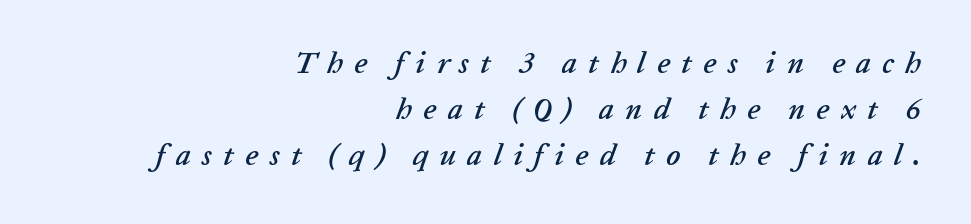
{"italic": "yes", "lean": "right", "slant_degrees": 20, "width": "normal", "stroke_contrast": "low", "x_height": "medium", "monospaced": "no", "underline": "no", "align": "right", "line_spacing": "normal", "line_spacing_ratio": 1.54, "letter_spacing": "wide", "letter_spacing_em": 0.37, "glyph_px": 30}
